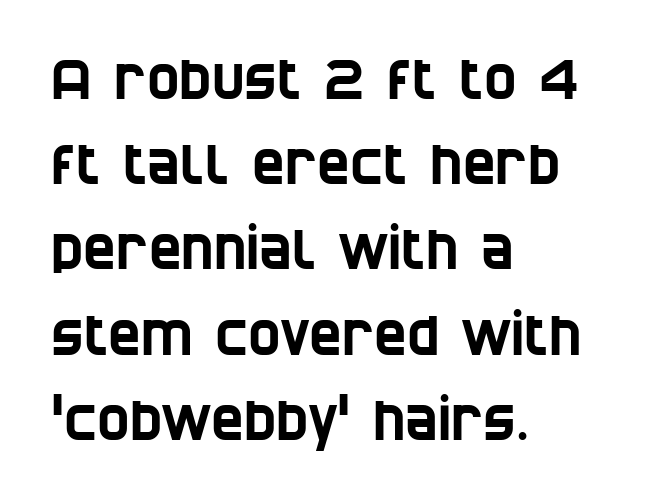
The image shows 55 px condensed sans-serif type; set left-aligned, normal line spacing (1.55x), normal letter spacing, not underlined; low stroke contrast and a large x-height.
